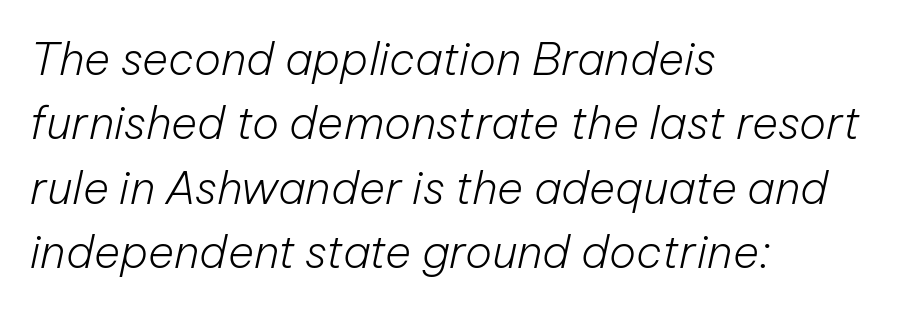
{"italic": "yes", "lean": "right", "slant_degrees": 12, "bold": "no", "weight": "light", "width": "normal", "stroke_contrast": "low", "x_height": "medium", "monospaced": "no", "underline": "no", "align": "left", "line_spacing": "normal", "line_spacing_ratio": 1.43, "letter_spacing": "normal", "letter_spacing_em": 0.0, "glyph_px": 45}
